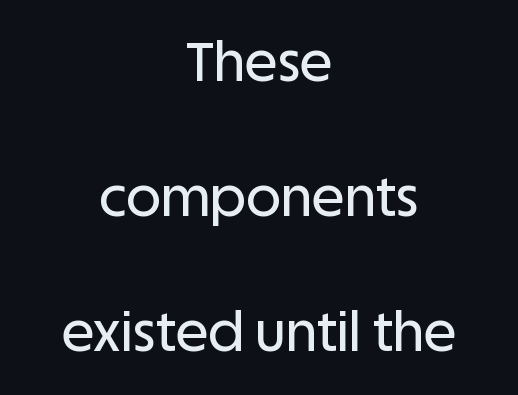
Rule under the text: the space is simply empty. These lines were composed using upright roman letters. This sample has the flowing, uneven cadence of proportional lettering. The designer went with a sans here, leaving each stem footless. Baseline-to-baseline distance is far greater than the letter height.
